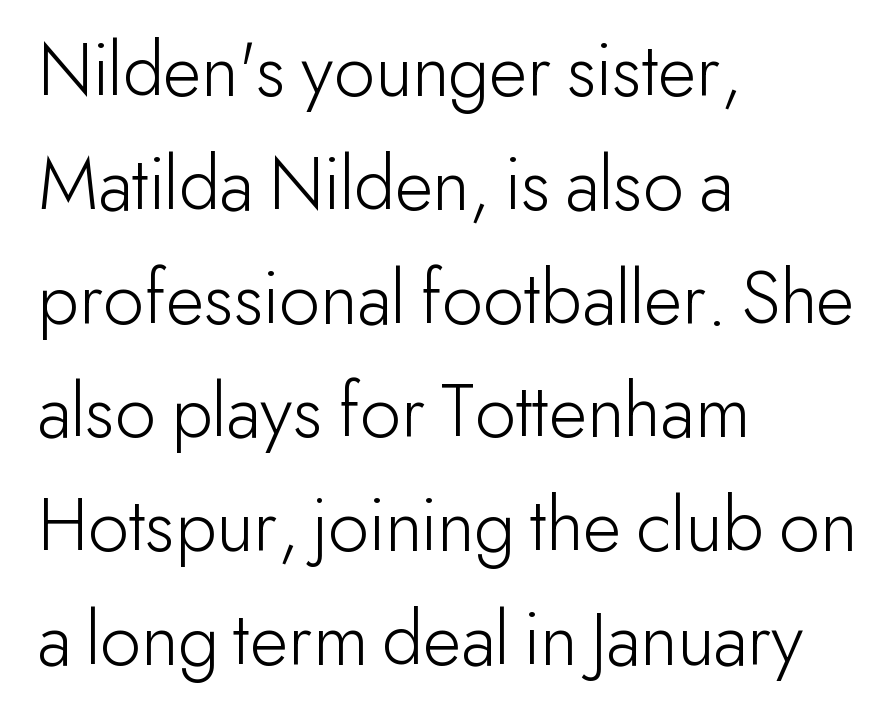
The image shows 79 px light sans-serif type, upright; set left-aligned, normal line spacing (1.44x), normal letter spacing, not underlined; low stroke contrast and a small x-height.
